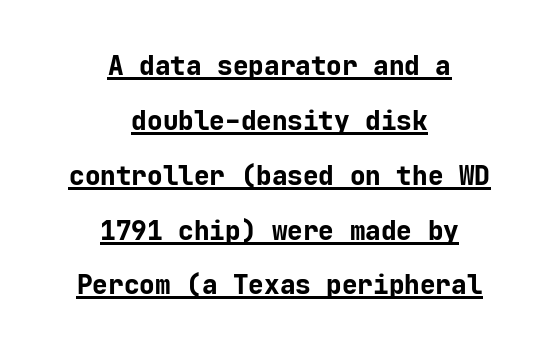
Pretty heavy lettering here — definitely bold. Caption: standard tracking, unaltered. The words here are underlined. Horizontal bands of white between lines are thick stripes.
